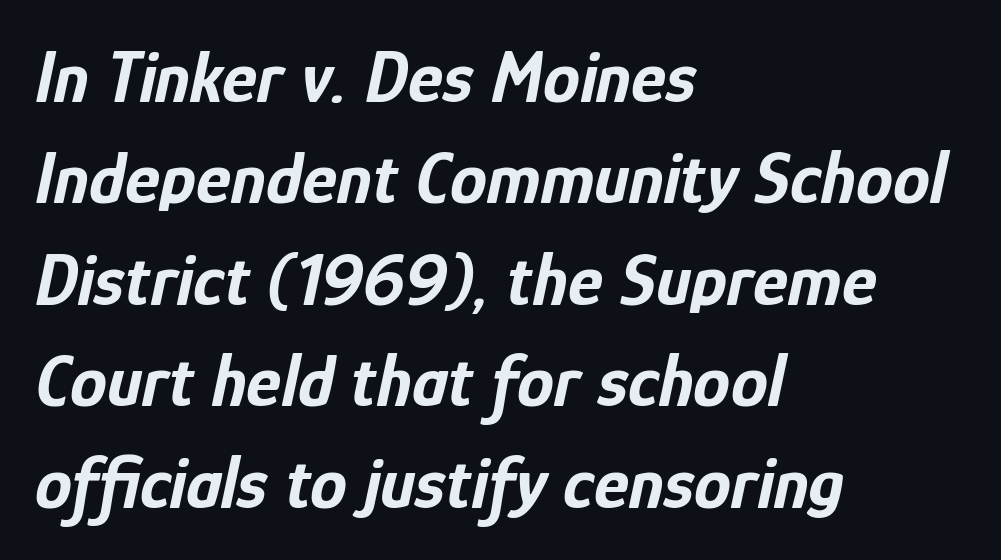
{"italic": "yes", "lean": "right", "slant_degrees": 12, "bold": "yes", "weight": "bold", "width": "condensed", "stroke_contrast": "low", "x_height": "medium", "monospaced": "no", "underline": "no", "align": "left", "line_spacing": "normal", "line_spacing_ratio": 1.37, "letter_spacing": "normal", "letter_spacing_em": 0.0, "glyph_px": 74}
